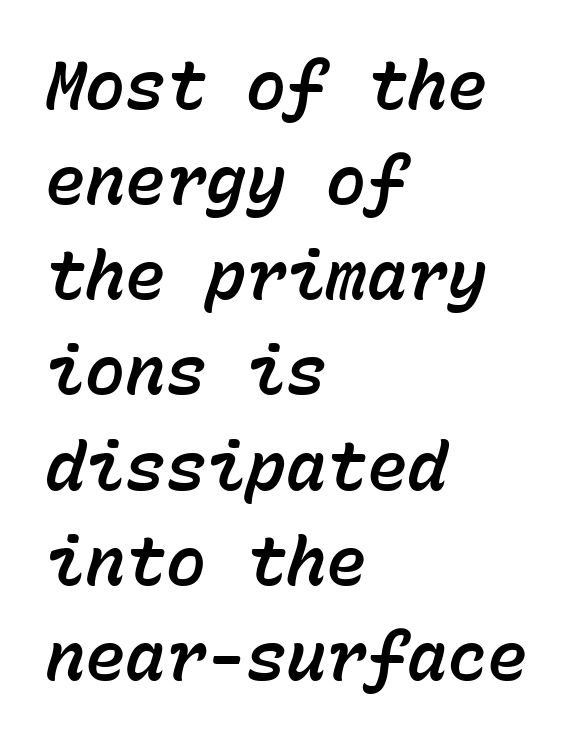
Q: Is the text italic (slanted)? A: Yes, it leans right by about 15 degrees.
Q: Is the text underlined? A: No.
Q: How is the paragraph aligned? A: Left-aligned.
Q: Is the spacing between letters normal or unusually wide? A: Normal.
Q: Is the spacing between lines tight, normal or loose? A: Normal.
Q: Width (condensed, normal, or wide)? A: Normal.
Q: Stroke contrast? A: Low.
Q: x-height? A: Medium.
Q: Monospaced? A: Yes.
